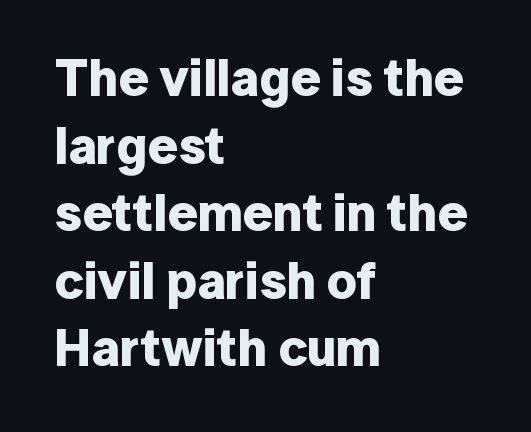
The font's upright variant was chosen for this text. This sample uses plain, unmodified letter spacing. These lines carry a lot of weight — the face is fully bold. A typesetter would label this face a sans.
